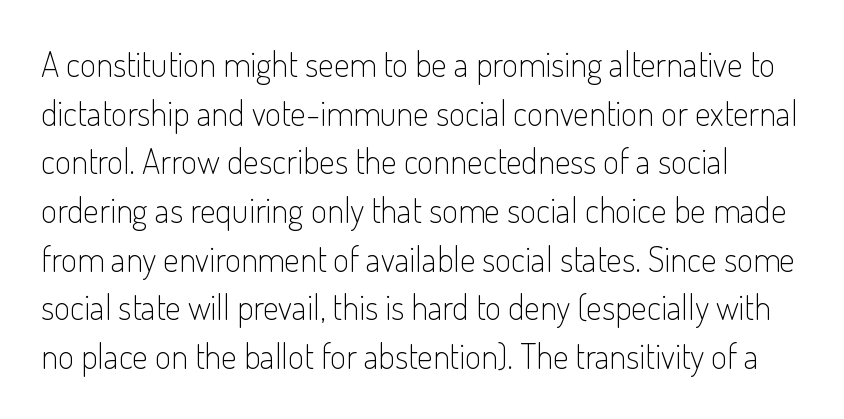
{"serif": "no", "italic": "no", "bold": "no", "weight": "light", "width": "condensed", "stroke_contrast": "low", "x_height": "small", "monospaced": "no", "underline": "no", "line_spacing": "normal", "line_spacing_ratio": 1.39, "letter_spacing": "normal", "letter_spacing_em": 0.0, "glyph_px": 35}
